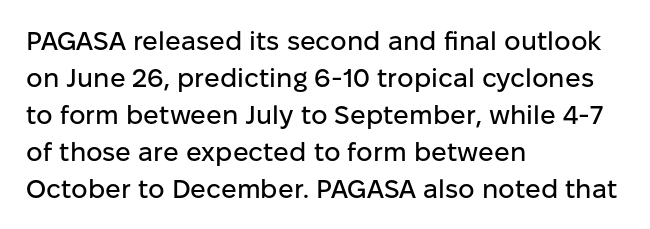
Q: Is the text italic (slanted)? A: No, it is upright.
Q: Is the text underlined? A: No.
Q: How is the paragraph aligned? A: Left-aligned.
Q: Is the spacing between letters normal or unusually wide? A: Normal.
Q: Is the spacing between lines tight, normal or loose? A: Normal.
